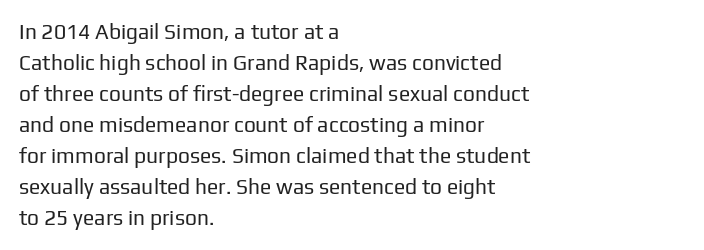
No chunkiness to these letters — they're not bold. The area under the type is left untouched. This rendering uses left alignment, leaving the right contour irregular. The font's upright variant was chosen for this text. Compared with typical body copy, the letter spacing here is the same.
